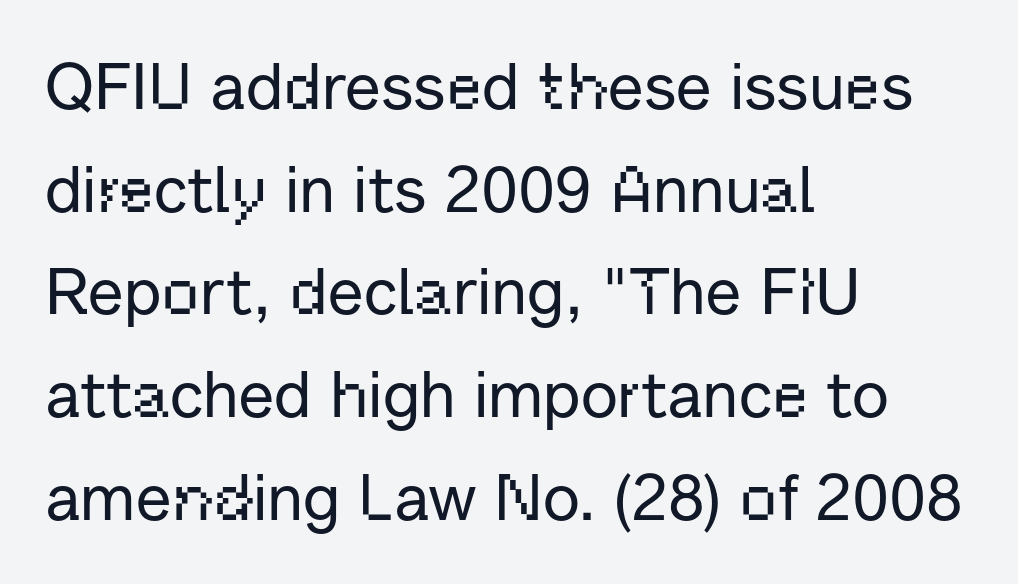
{"serif": "no", "italic": "no", "width": "normal", "stroke_contrast": "low", "x_height": "medium", "monospaced": "no", "underline": "no", "align": "left", "line_spacing": "normal", "line_spacing_ratio": 1.58, "letter_spacing": "normal", "letter_spacing_em": 0.0, "glyph_px": 65}
